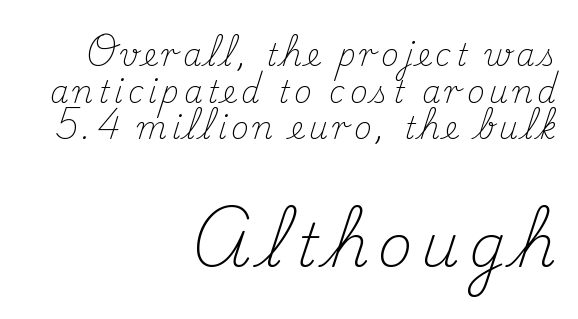
These lines are set flush right with a ragged left edge. You get the small type first, then a jump to larger type. Spacing verdict: proportional, widths tailored to each character. Weight: in the light-to-regular range. Stroke terminals: seriffed.
